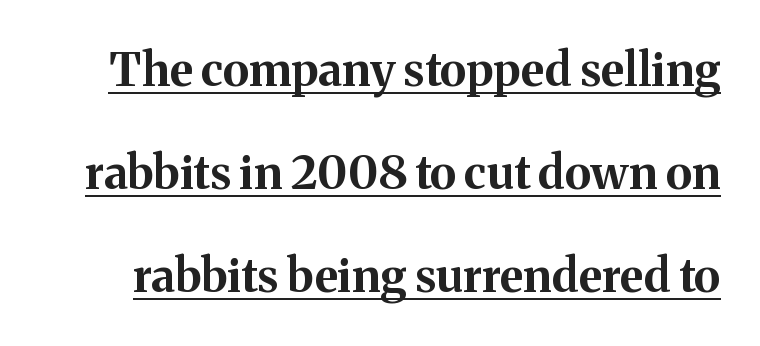
{"serif": "yes", "italic": "no", "bold": "yes", "weight": "bold", "width": "normal", "stroke_contrast": "medium", "x_height": "medium", "monospaced": "no", "underline": "yes", "line_spacing": "loose", "line_spacing_ratio": 2.24, "letter_spacing": "normal", "letter_spacing_em": 0.0, "glyph_px": 46}
